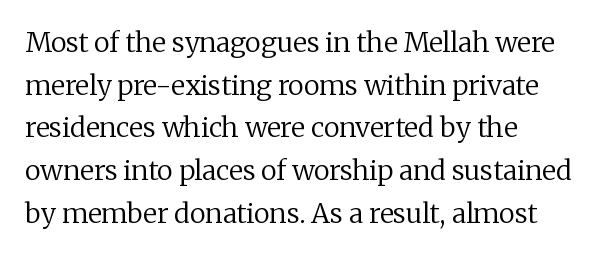
Q: Is the text bold? A: No.
Q: Is the text italic (slanted)? A: No, it is upright.
Q: Is the text underlined? A: No.
Q: How is the paragraph aligned? A: Left-aligned.
Q: Is the spacing between letters normal or unusually wide? A: Normal.
Q: Is the spacing between lines tight, normal or loose? A: Normal.
